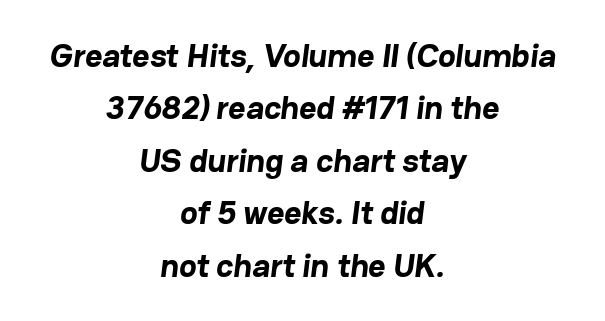
The image shows 33 px bold sans-serif type; set centered, normal line spacing (1.59x), normal letter spacing, not underlined; low stroke contrast and a medium x-height.
